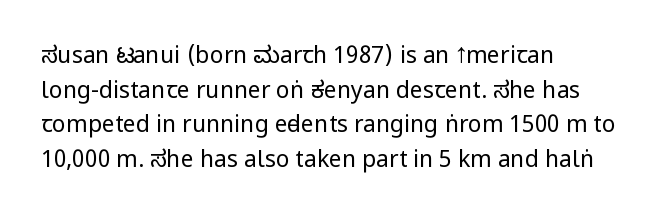
{"italic": "no", "bold": "no", "underline": "no", "align": "left", "line_spacing": "normal", "line_spacing_ratio": 1.51, "letter_spacing": "normal", "letter_spacing_em": 0.0, "glyph_px": 23}
